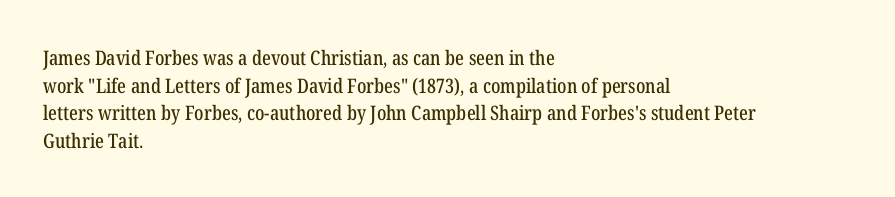
The image shows 20 px text type, upright; set left-aligned, normal line spacing (1.38x), normal letter spacing, not underlined.
